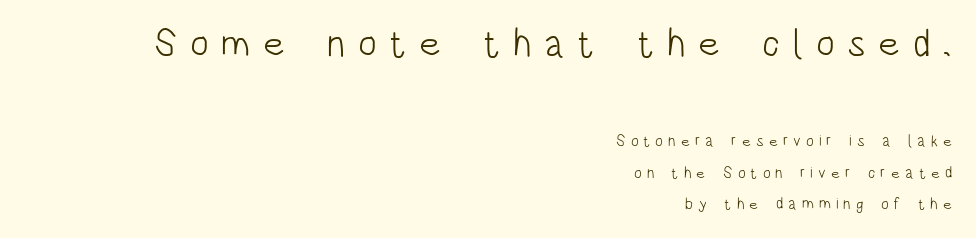
The image shows 39 px light, condensed sans-serif type, upright; set right-aligned, loose line spacing (1.99x), unusually wide letter spacing (+0.32 em), not underlined; the first (top) block is 2.44x larger; low stroke contrast and a large x-height.
